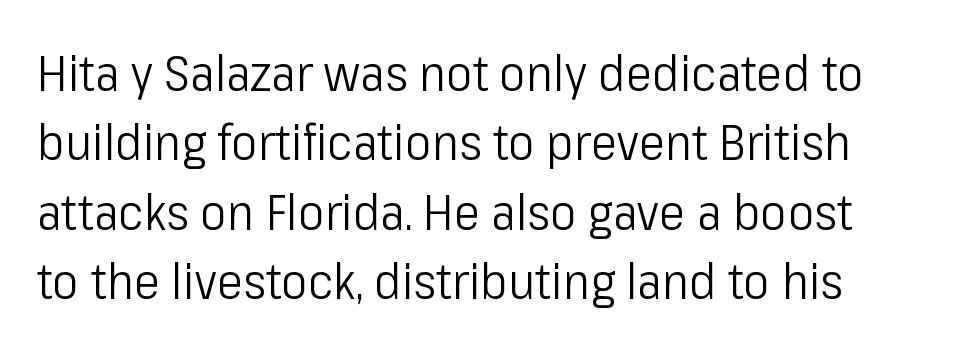
Regarding serifs, this sample does without them. The foot of each line stays bare and open. Each new line begins a customary step beneath the previous one. On a weight scale, this lands at 450 or below.
